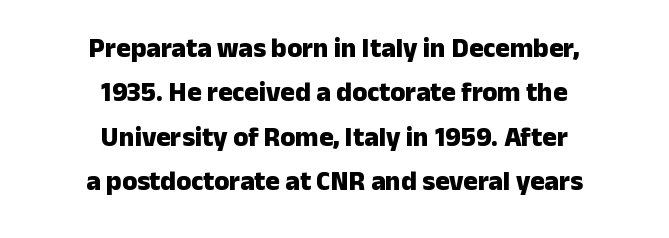
Q: Is the text bold? A: Yes.
Q: Is the text italic (slanted)? A: No, it is upright.
Q: Is the text underlined? A: No.
Q: How is the paragraph aligned? A: Centered.
Q: Is the spacing between letters normal or unusually wide? A: Normal.
Q: Is the spacing between lines tight, normal or loose? A: Normal.
